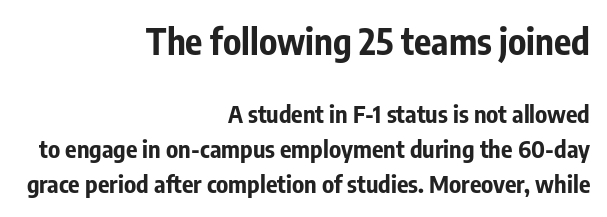
Q: Is the text bold? A: Yes.
Q: Is the text italic (slanted)? A: No, it is upright.
Q: Is the typeface a serif or a sans-serif typeface? A: Sans-serif.
Q: Is the text underlined? A: No.
Q: How is the paragraph aligned? A: Right-aligned.
Q: Is the spacing between letters normal or unusually wide? A: Normal.
Q: Is the spacing between lines tight, normal or loose? A: Normal.
Q: Which block of text is set in a larger size, the first (top) or the second (bottom)? A: The first (top) one.
Q: Width (condensed, normal, or wide)? A: Condensed.
Q: Stroke contrast? A: Low.
Q: x-height? A: Medium.
Q: Monospaced? A: No.
